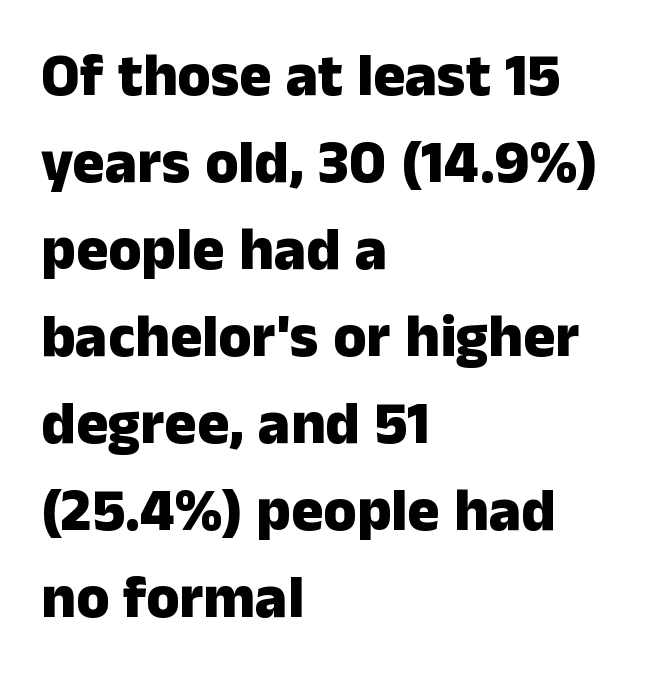
{"serif": "no", "italic": "no", "bold": "yes", "weight": "heavy", "width": "normal", "stroke_contrast": "low", "x_height": "medium", "monospaced": "no", "underline": "no", "align": "left", "line_spacing": "normal", "line_spacing_ratio": 1.45, "letter_spacing": "normal", "letter_spacing_em": 0.0, "glyph_px": 60}
